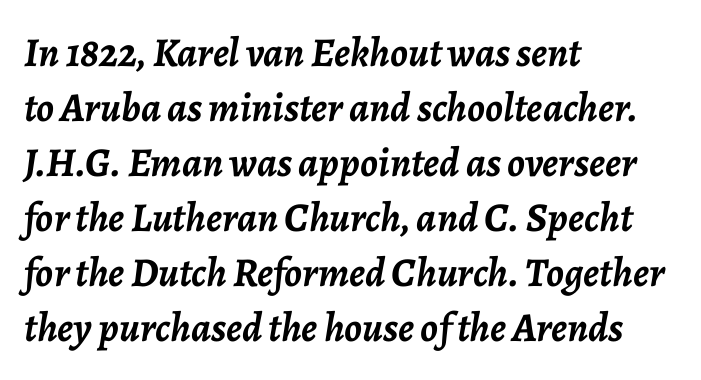
A classic flush-left, rag-right setting is used for this passage. Emphasis-style slanted type is in use. Each glyph is drawn with heavy, bold strokes. In terms of letterspacing, this is plain default setting. In terms of leading, this rendering sits right in the middle. You could not count columns in this text — the font is proportionally spaced.
